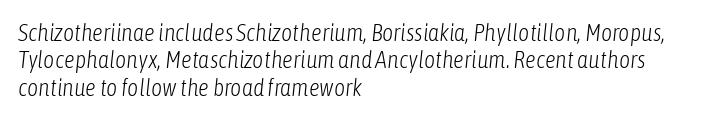
The image shows 24 px text type, italic (leaning right); set left-aligned, tight line spacing (1.14x), normal letter spacing, not underlined.
